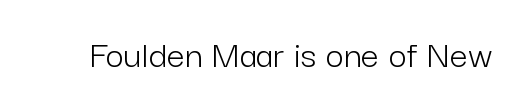
The image shows 40 px light sans-serif type, upright; set normal letter spacing, not underlined; low stroke contrast and a medium x-height.
